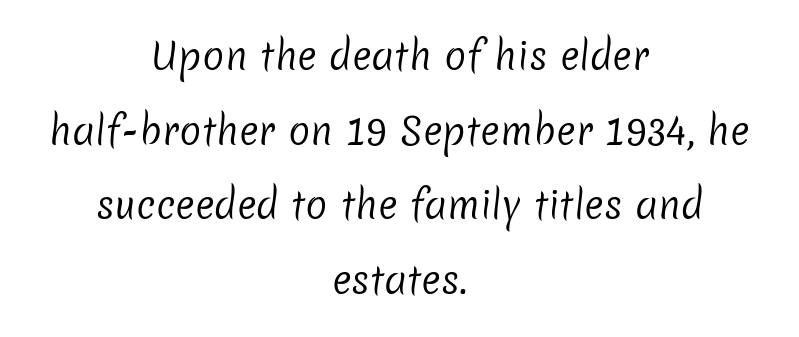
The image shows 37 px regular-weight sans-serif type; set centered, loose line spacing (2.02x), normal letter spacing, not underlined; low stroke contrast and a medium x-height.
